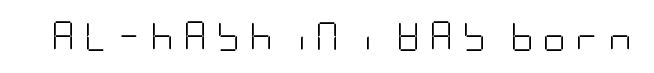
Q: Is the text bold? A: No.
Q: Is the text italic (slanted)? A: No, it is upright.
Q: Is the typeface a serif or a sans-serif typeface? A: Sans-serif.
Q: Is the text underlined? A: No.
Q: Is the spacing between letters normal or unusually wide? A: Unusually wide.
Q: Width (condensed, normal, or wide)? A: Condensed.
Q: Stroke contrast? A: Low.
Q: x-height? A: Large.
